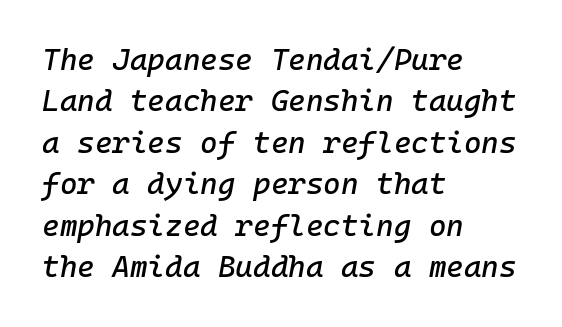
The image shows 30 px text type, italic (leaning right), monospaced; set left-aligned, normal line spacing (1.38x), normal letter spacing, not underlined; low stroke contrast and a medium x-height.
